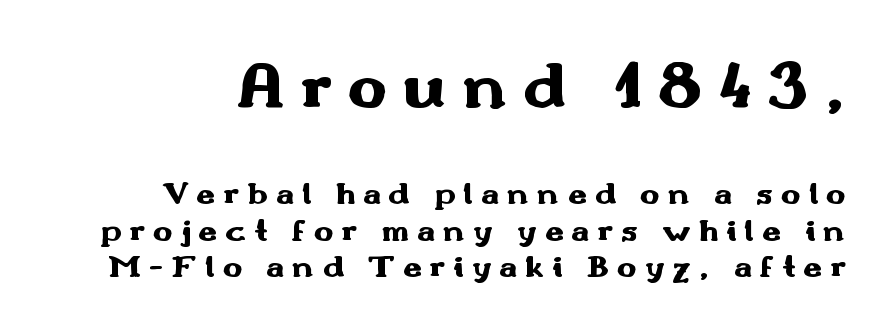
The line texture is sparse and dotted thanks to wide tracking. Regarding serifs, this sample does without them. No italicization has been applied; the sample stays upright. The strokes are fattened all the way to bold.
